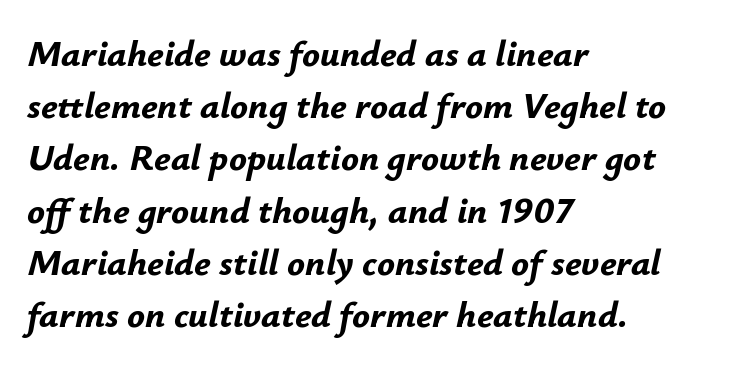
The image shows 37 px bold type, italic (leaning right); set left-aligned, normal line spacing (1.41x), normal letter spacing, not underlined; low stroke contrast and a small x-height.
